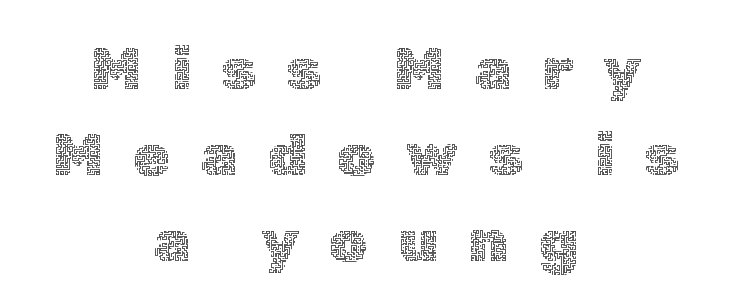
{"italic": "no", "bold": "no", "weight": "thin", "width": "normal", "x_height": "medium", "monospaced": "no", "underline": "no", "align": "center", "line_spacing": "normal", "line_spacing_ratio": 1.43, "letter_spacing": "wide", "letter_spacing_em": 0.5, "glyph_px": 60}
